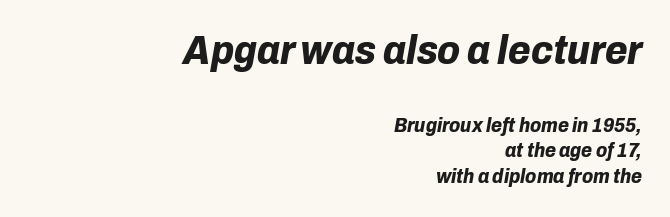
Q: Is the text bold? A: Yes.
Q: Is the text italic (slanted)? A: Yes, it leans right by about 10 degrees.
Q: Is the text underlined? A: No.
Q: How is the paragraph aligned? A: Right-aligned.
Q: Is the spacing between letters normal or unusually wide? A: Normal.
Q: Is the spacing between lines tight, normal or loose? A: Normal.
Q: Which block of text is set in a larger size, the first (top) or the second (bottom)? A: The first (top) one.
Q: Width (condensed, normal, or wide)? A: Normal.
Q: Stroke contrast? A: Low.
Q: x-height? A: Medium.
Q: Monospaced? A: No.
